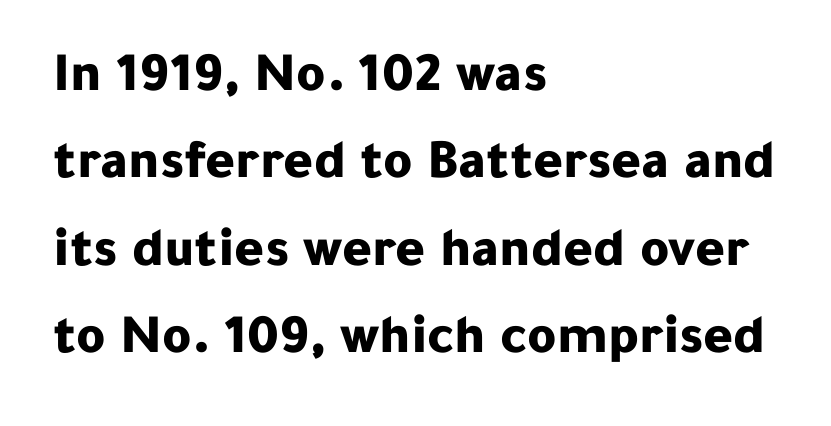
Its strokes are broad and dark, the hallmark of bold type. What kind of face is this? One without serifs — a sans. The space directly below the letters is spotless. Does the lettering tilt? It doesn't — this is upright. There is no visible air inserted between adjacent glyphs. The letters advance in unequal steps, a hallmark of proportional type.
